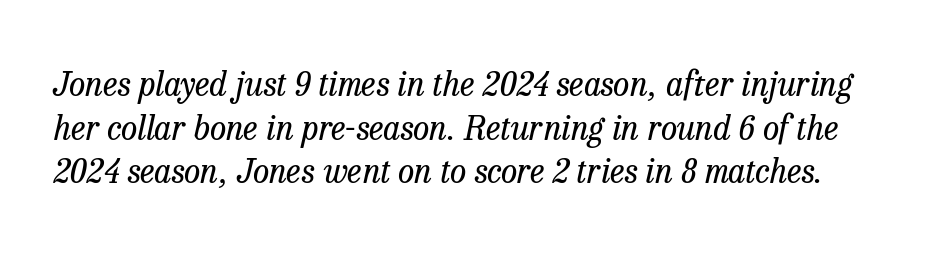
Decoration check: the copy has no underline. The designer went with a serif here, giving each stem small feet. Weight: not bold — regular or lighter. This sample uses plain, unmodified letter spacing.
